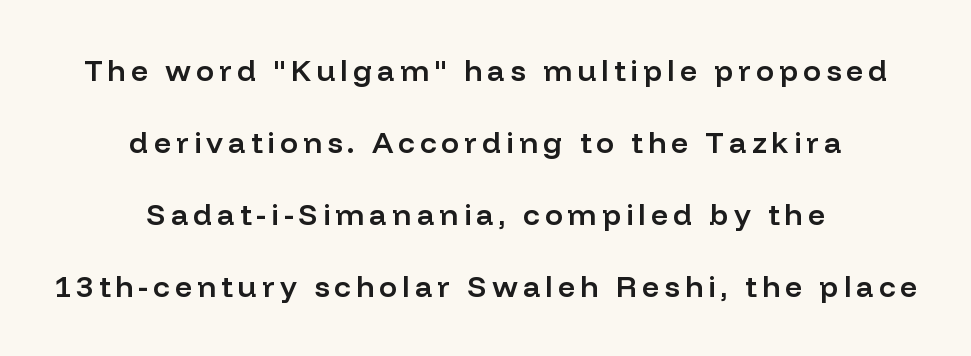
Horizontal bands of white between lines are thick stripes. Heft: intermediate — a semibold. Has an underline been added? It has not. This is sans-serif lettering, the kind often seen on screens and signage. The passage shown is typed in a proportional face where columns would drift. Ascenders rise straight up at ninety degrees.
